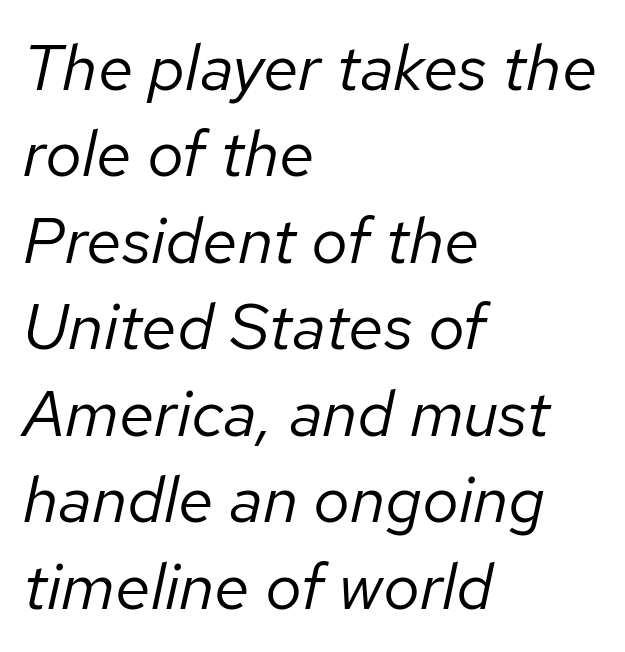
Q: Is the text bold? A: No.
Q: Is the text italic (slanted)? A: Yes, it leans right by about 12 degrees.
Q: Is the text underlined? A: No.
Q: How is the paragraph aligned? A: Left-aligned.
Q: Is the spacing between letters normal or unusually wide? A: Normal.
Q: Is the spacing between lines tight, normal or loose? A: Normal.
Q: Width (condensed, normal, or wide)? A: Normal.
Q: Stroke contrast? A: Low.
Q: x-height? A: Medium.
Q: Monospaced? A: No.
